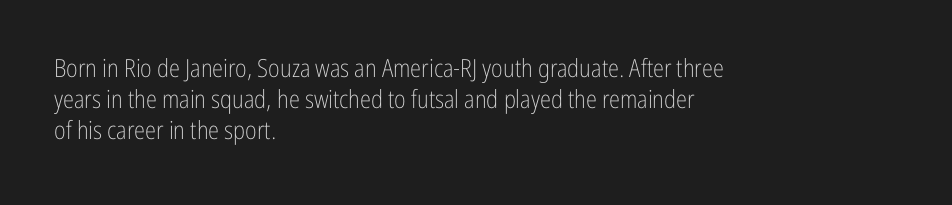
Spacing between characters is what you'd get straight out of the box. Ordinary non-slanted type is in use. The compositor pushed each line to the left boundary. Rows of type keep a routine distance in the vertical direction.
